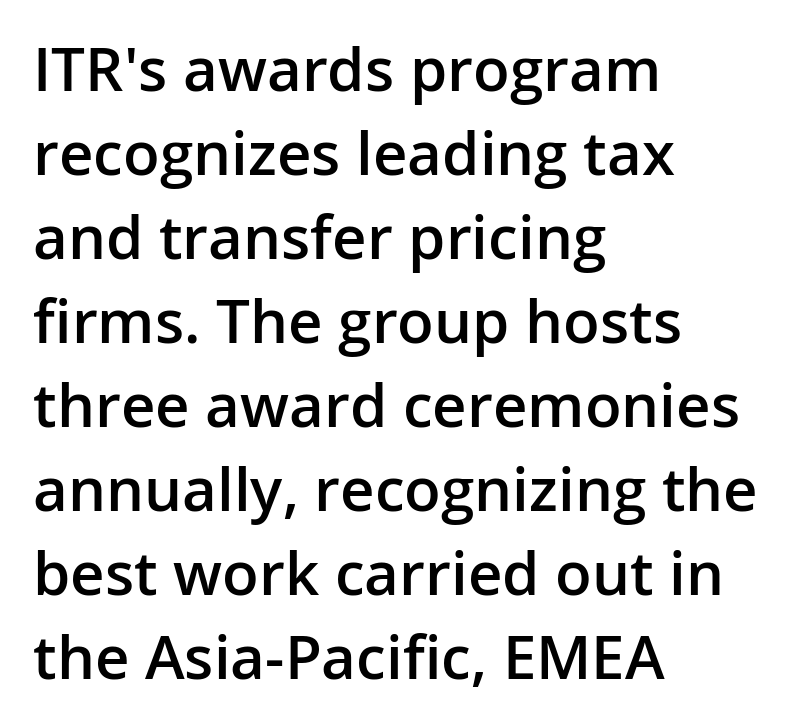
Q: Is the text bold? A: Semi-bold.
Q: Is the text italic (slanted)? A: No, it is upright.
Q: Is the typeface a serif or a sans-serif typeface? A: Sans-serif.
Q: Is the text underlined? A: No.
Q: How is the paragraph aligned? A: Left-aligned.
Q: Is the spacing between letters normal or unusually wide? A: Normal.
Q: Is the spacing between lines tight, normal or loose? A: Normal.
Q: Width (condensed, normal, or wide)? A: Normal.
Q: Stroke contrast? A: Low.
Q: x-height? A: Medium.
Q: Monospaced? A: No.
